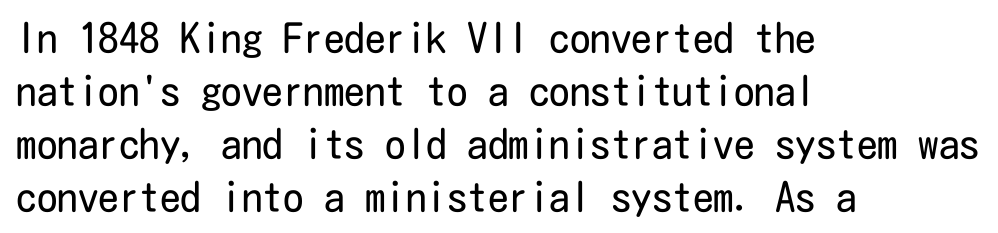
{"serif": "no", "italic": "no", "bold": "no", "weight": "regular", "width": "condensed", "stroke_contrast": "low", "x_height": "medium", "underline": "no", "align": "left", "line_spacing": "normal", "line_spacing_ratio": 1.29, "letter_spacing": "normal", "letter_spacing_em": 0.0, "glyph_px": 41}
